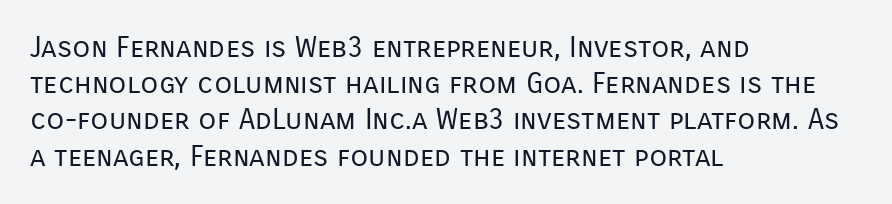
The passage shown is not bold in any degree. This rendering features lettering with no underline. Tall strokes in this sample are plumb rather than angled. Alignment: flush left. Notice how descenders clear the ascenders below comfortably — that's standard leading.
